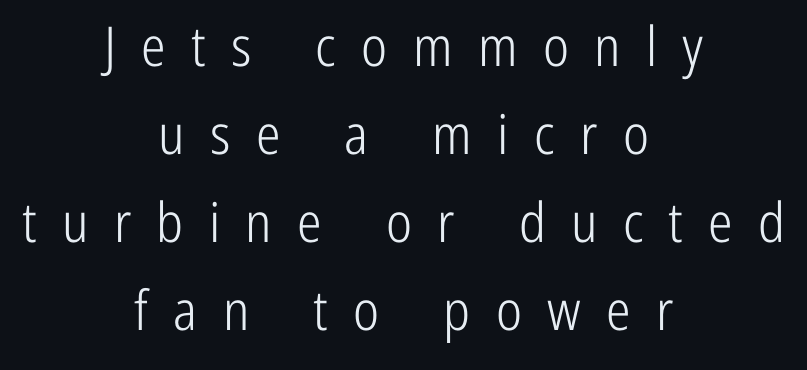
The image shows 55 px light, condensed sans-serif type, upright; set centered, normal line spacing (1.6x), unusually wide letter spacing (+0.46 em), not underlined; low stroke contrast and a medium x-height.
